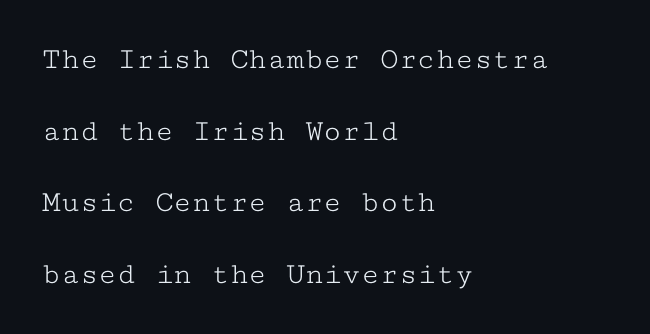
Line beginnings align vertically; line endings do not. The vertical gap from one line to the next is large. You can tell from the footed stems that serif type was used. Compared with a typical body face, this is equally light or lighter still. A typesetter would call this zero additional tracking. If you drew a line through each stem, it would be perfectly vertical.
